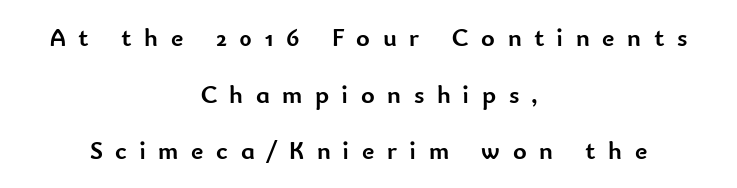
Q: Is the text bold? A: Yes.
Q: Is the text italic (slanted)? A: No, it is upright.
Q: Is the text underlined? A: No.
Q: How is the paragraph aligned? A: Centered.
Q: Is the spacing between letters normal or unusually wide? A: Unusually wide.
Q: Is the spacing between lines tight, normal or loose? A: Loose.
